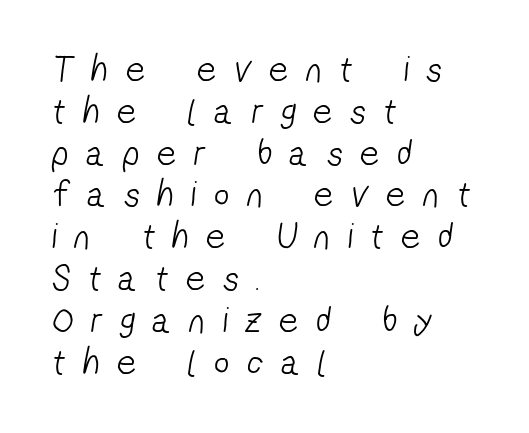
{"serif": "no", "bold": "no", "weight": "light", "width": "condensed", "stroke_contrast": "low", "x_height": "medium", "monospaced": "no", "underline": "no", "align": "left", "line_spacing": "tight", "line_spacing_ratio": 1.13, "letter_spacing": "wide", "letter_spacing_em": 0.49, "glyph_px": 37}
